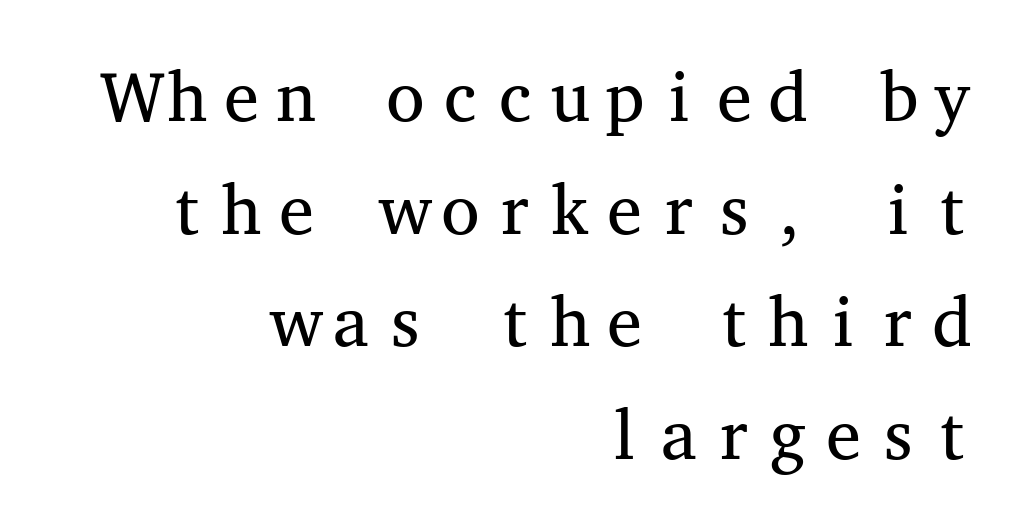
Just letters on the line, the space beneath them empty. Unlike a clean sans, this face finishes its strokes with serifs. The rendering uses typewriter-style spacing with identical character cells. Regarding leading, the lines here are spaced in the standard way. Posture: straight, roman, zero tilt. There is no visible air inserted between adjacent glyphs.
